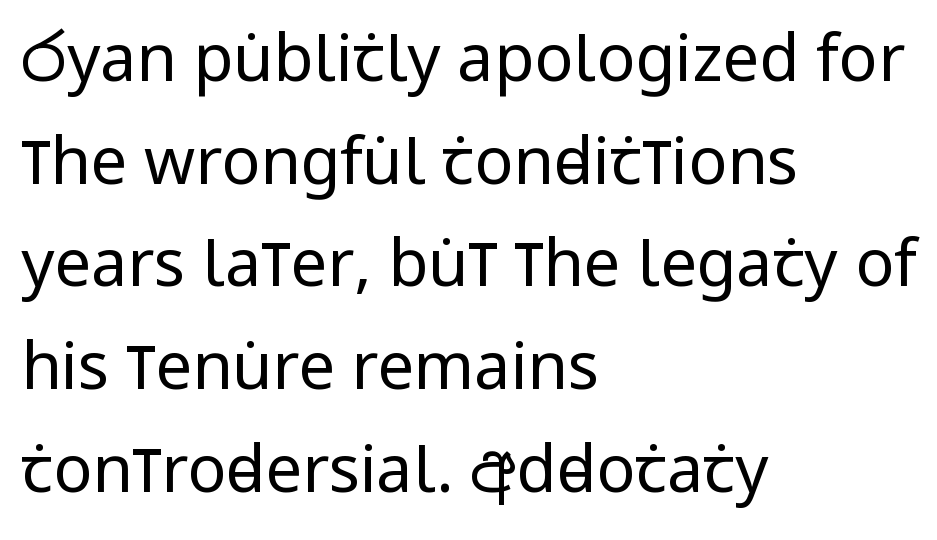
The image shows 65 px regular-weight, condensed sans-serif type, upright; set left-aligned, normal line spacing (1.58x), normal letter spacing, not underlined; low stroke contrast and a large x-height.
